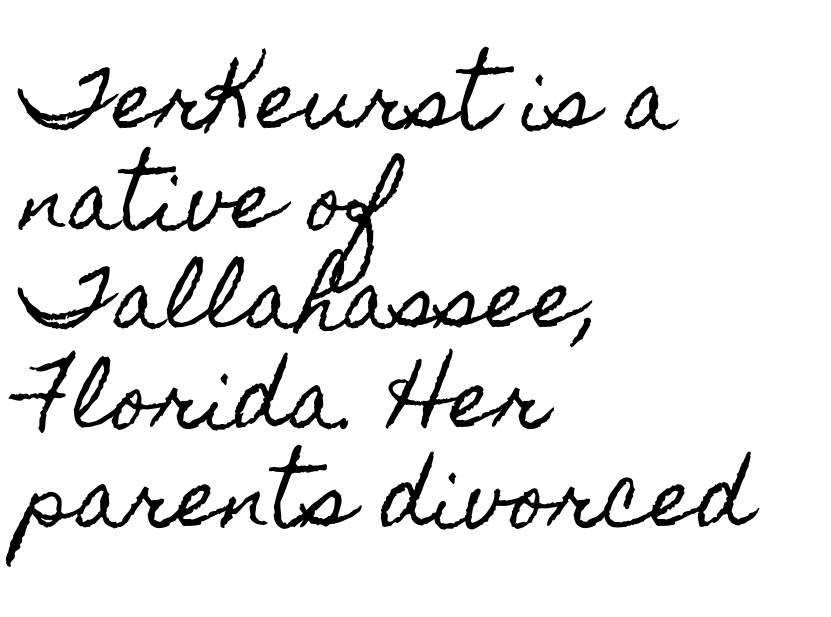
The image shows 79 px condensed type; set left-aligned, normal line spacing (1.26x), normal letter spacing, not underlined; a small x-height.
